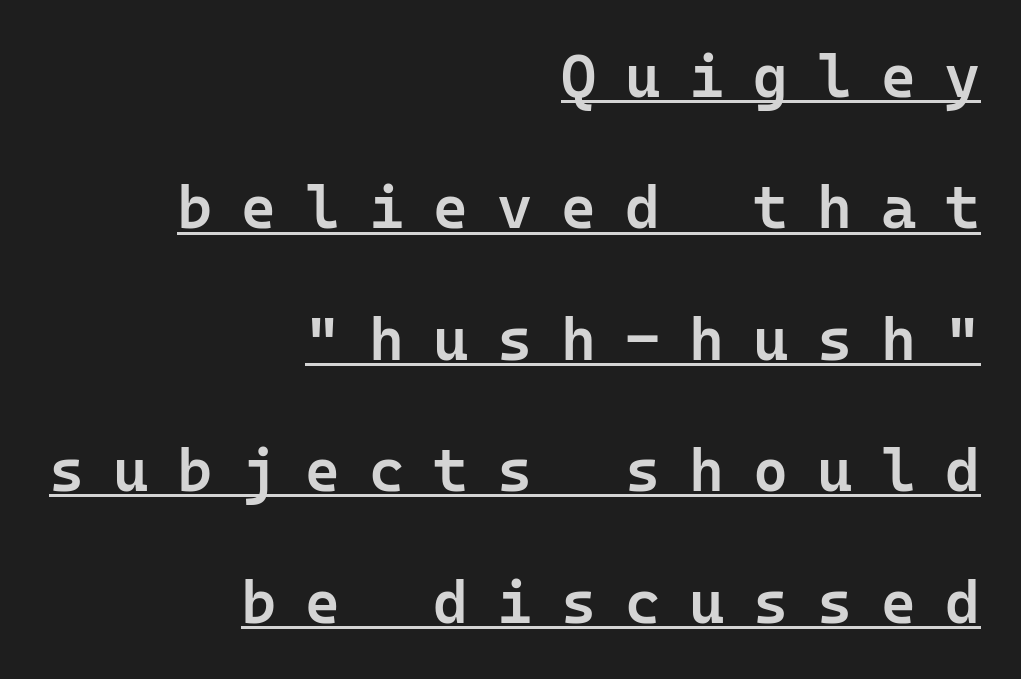
Q: Is the text bold? A: Semi-bold.
Q: Is the text italic (slanted)? A: No, it is upright.
Q: Is the typeface a serif or a sans-serif typeface? A: Sans-serif.
Q: Is the text underlined? A: Yes.
Q: How is the paragraph aligned? A: Right-aligned.
Q: Is the spacing between letters normal or unusually wide? A: Unusually wide.
Q: Is the spacing between lines tight, normal or loose? A: Loose.
Q: Width (condensed, normal, or wide)? A: Normal.
Q: Stroke contrast? A: Low.
Q: x-height? A: Medium.
Q: Monospaced? A: Yes.
